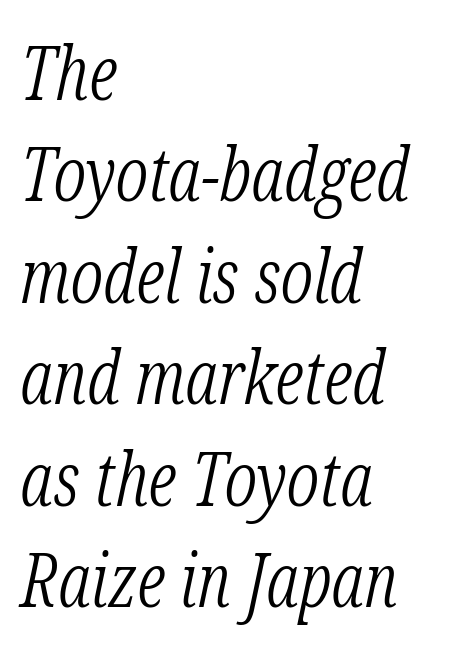
{"serif": "yes", "italic": "yes", "lean": "right", "slant_degrees": 12, "bold": "no", "weight": "light", "width": "condensed", "stroke_contrast": "low", "x_height": "medium", "monospaced": "no", "underline": "no", "align": "left", "line_spacing": "normal", "line_spacing_ratio": 1.37, "letter_spacing": "normal", "letter_spacing_em": 0.0, "glyph_px": 74}
